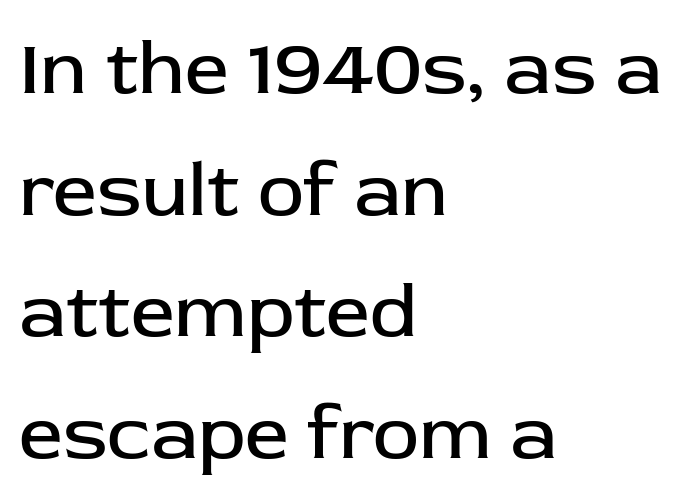
{"serif": "no", "italic": "no", "bold": "no", "weight": "regular", "width": "normal", "stroke_contrast": "low", "x_height": "medium", "monospaced": "no", "underline": "no", "align": "left", "line_spacing": "normal", "line_spacing_ratio": 1.56, "letter_spacing": "normal", "letter_spacing_em": 0.0, "glyph_px": 78}
